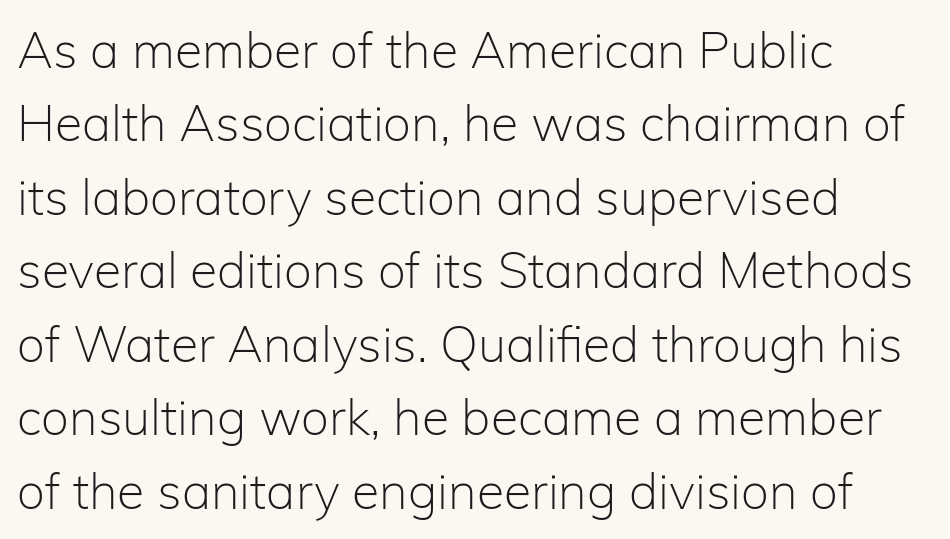
{"serif": "no", "italic": "no", "bold": "no", "weight": "light", "width": "normal", "stroke_contrast": "low", "x_height": "medium", "monospaced": "no", "underline": "no", "align": "left", "line_spacing": "normal", "line_spacing_ratio": 1.47, "letter_spacing": "normal", "letter_spacing_em": 0.0, "glyph_px": 50}
